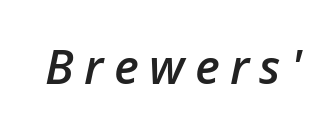
The image shows 47 px semibold type, italic (leaning right); set unusually wide letter spacing (+0.22 em), not underlined; low stroke contrast and a medium x-height.
